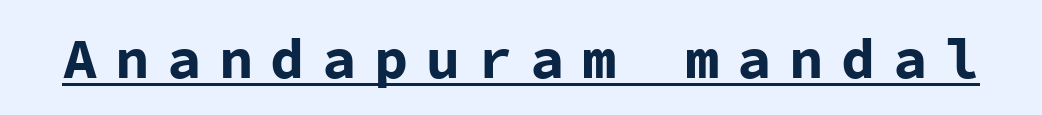
Each word looks stretched out because of the extra space between its letters. Are there feet on the stems? There aren't — it's a sans. Rendered with straight, roman letterforms. Think of a typewriter: that constant character pitch is what you see here.
